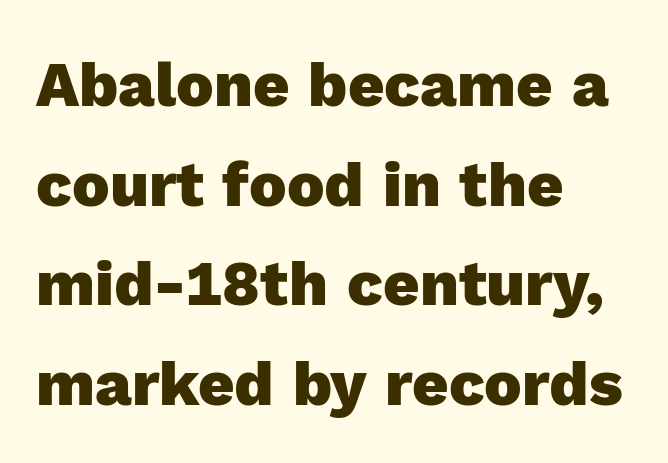
The image shows 63 px heavy sans-serif type, upright; set left-aligned, normal line spacing (1.58x), normal letter spacing, not underlined; a medium x-height.
